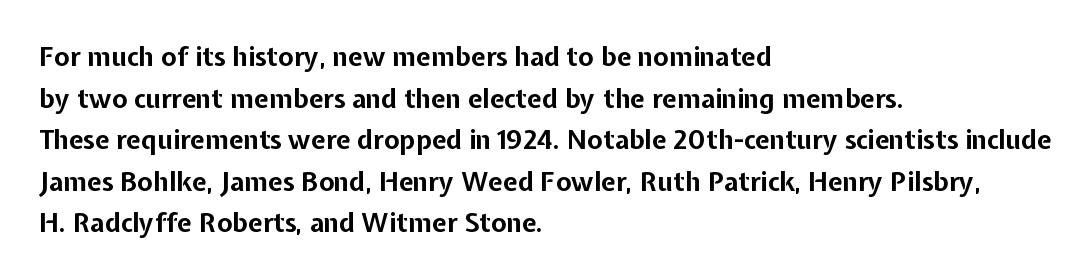
When letters stand straight like this, we call the style roman or upright. Successive baselines arrive at the customary interval. This rendering uses left alignment, leaving the right contour irregular. Notice how thick the strokes are: this is what a full bold looks like.
